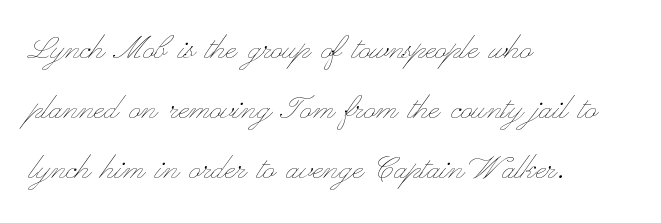
Q: Is the text bold? A: No.
Q: Is the text italic (slanted)? A: Yes.
Q: Is the text underlined? A: No.
Q: How is the paragraph aligned? A: Left-aligned.
Q: Is the spacing between letters normal or unusually wide? A: Normal.
Q: Is the spacing between lines tight, normal or loose? A: Normal.
Q: Width (condensed, normal, or wide)? A: Wide.
Q: Stroke contrast? A: Low.
Q: x-height? A: Small.
Q: Monospaced? A: No.
